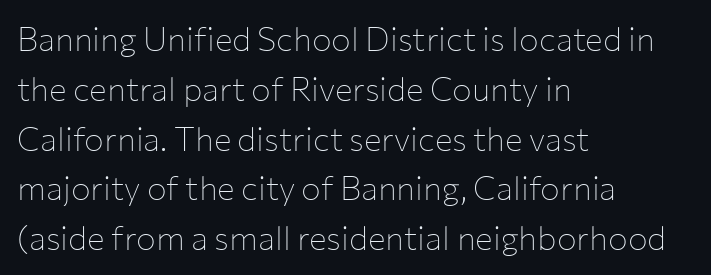
Q: Is the text bold? A: No.
Q: Is the text italic (slanted)? A: No, it is upright.
Q: Is the typeface a serif or a sans-serif typeface? A: Sans-serif.
Q: Is the text underlined? A: No.
Q: How is the paragraph aligned? A: Left-aligned.
Q: Is the spacing between letters normal or unusually wide? A: Normal.
Q: Is the spacing between lines tight, normal or loose? A: Normal.
Q: Width (condensed, normal, or wide)? A: Normal.
Q: Stroke contrast? A: Low.
Q: x-height? A: Medium.
Q: Monospaced? A: No.
